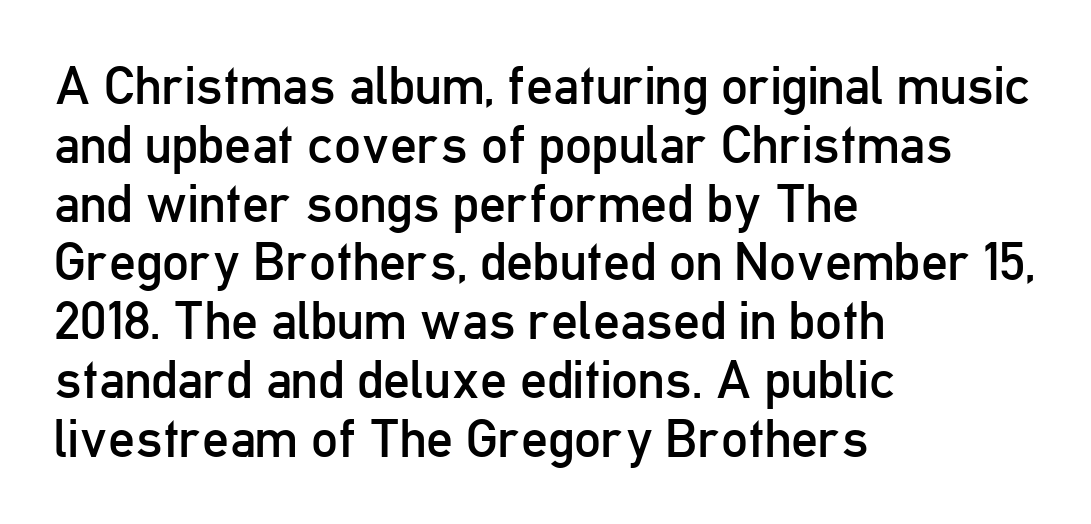
Q: Is the text bold? A: No.
Q: Is the text italic (slanted)? A: No, it is upright.
Q: Is the typeface a serif or a sans-serif typeface? A: Sans-serif.
Q: Is the text underlined? A: No.
Q: How is the paragraph aligned? A: Left-aligned.
Q: Is the spacing between letters normal or unusually wide? A: Normal.
Q: Is the spacing between lines tight, normal or loose? A: Tight.
Q: Width (condensed, normal, or wide)? A: Condensed.
Q: Stroke contrast? A: Low.
Q: x-height? A: Medium.
Q: Monospaced? A: No.
